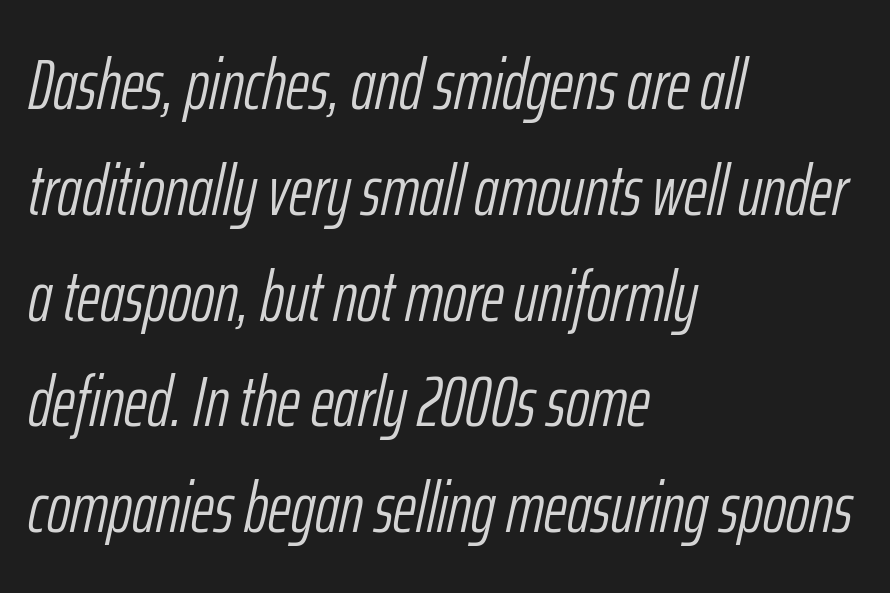
{"italic": "yes", "lean": "right", "slant_degrees": 12, "bold": "no", "weight": "light", "width": "condensed", "stroke_contrast": "low", "x_height": "medium", "monospaced": "no", "underline": "no", "align": "left", "line_spacing": "normal", "line_spacing_ratio": 1.49, "letter_spacing": "normal", "letter_spacing_em": 0.0, "glyph_px": 71}
